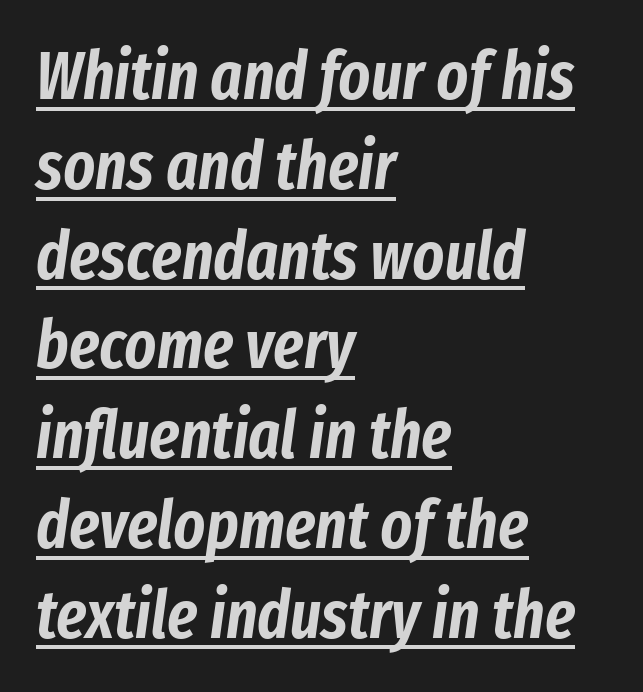
Q: Is the text italic (slanted)? A: Yes, it leans right by about 8 degrees.
Q: Is the text underlined? A: Yes.
Q: How is the paragraph aligned? A: Left-aligned.
Q: Is the spacing between letters normal or unusually wide? A: Normal.
Q: Is the spacing between lines tight, normal or loose? A: Normal.
Q: Width (condensed, normal, or wide)? A: Condensed.
Q: Stroke contrast? A: Low.
Q: x-height? A: Medium.
Q: Monospaced? A: No.
